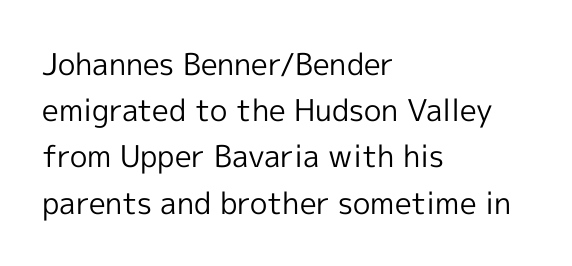
The image shows 30 px regular-weight sans-serif type, upright; set left-aligned, normal line spacing (1.54x), normal letter spacing, not underlined; a medium x-height.
